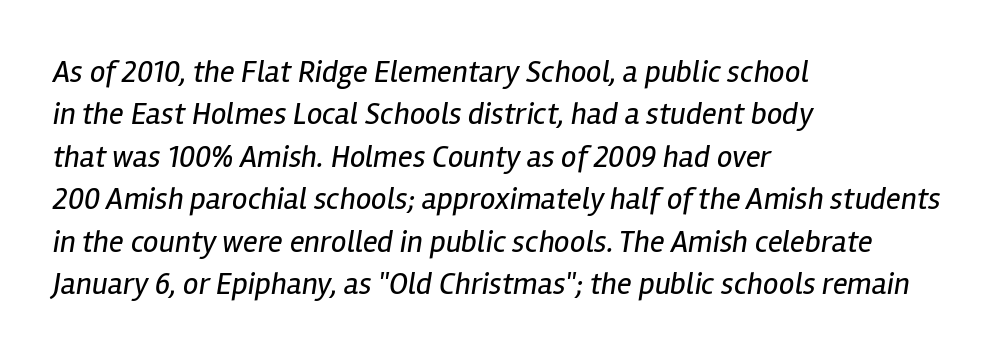
{"italic": "yes", "lean": "right", "slant_degrees": 12, "bold": "no", "weight": "regular", "width": "condensed", "stroke_contrast": "low", "x_height": "medium", "monospaced": "no", "underline": "no", "align": "left", "line_spacing": "normal", "line_spacing_ratio": 1.37, "letter_spacing": "normal", "letter_spacing_em": 0.0, "glyph_px": 31}
